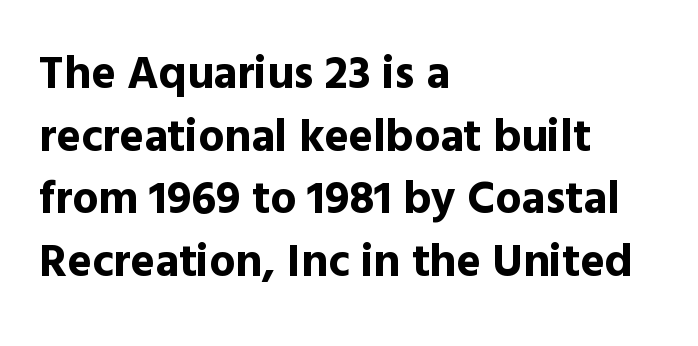
The glyphs have the mass of a bold cut. The rendering anchors every line to the left-hand side. Characters follow at the spacing the type designer built in. Style check: upright. Spacing verdict: proportional, widths tailored to each character. Descenders hang freely into open space.
